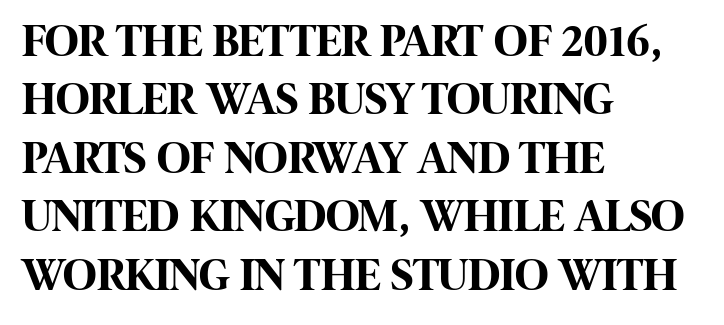
{"serif": "no", "italic": "no", "bold": "yes", "weight": "bold", "width": "condensed", "stroke_contrast": "high", "x_height": "large", "monospaced": "no", "underline": "no", "align": "left", "line_spacing": "normal", "line_spacing_ratio": 1.27, "letter_spacing": "normal", "letter_spacing_em": 0.0, "glyph_px": 46}
